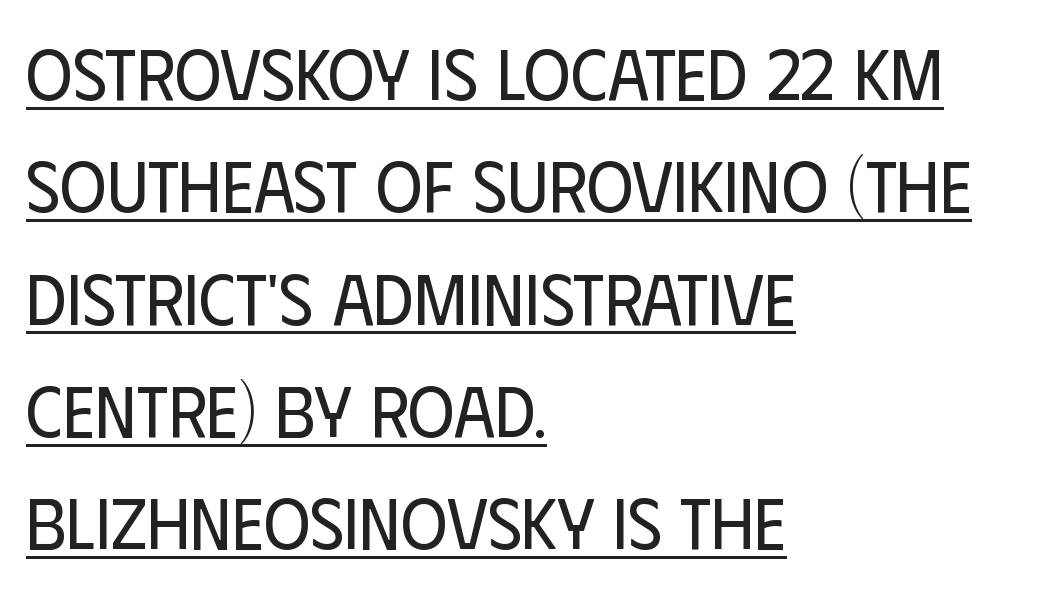
Q: Is the text bold? A: No.
Q: Is the text italic (slanted)? A: No, it is upright.
Q: Is the typeface a serif or a sans-serif typeface? A: Sans-serif.
Q: Is the text underlined? A: Yes.
Q: How is the paragraph aligned? A: Left-aligned.
Q: Is the spacing between letters normal or unusually wide? A: Normal.
Q: Is the spacing between lines tight, normal or loose? A: Normal.
Q: Width (condensed, normal, or wide)? A: Condensed.
Q: Stroke contrast? A: Low.
Q: x-height? A: Large.
Q: Monospaced? A: No.
